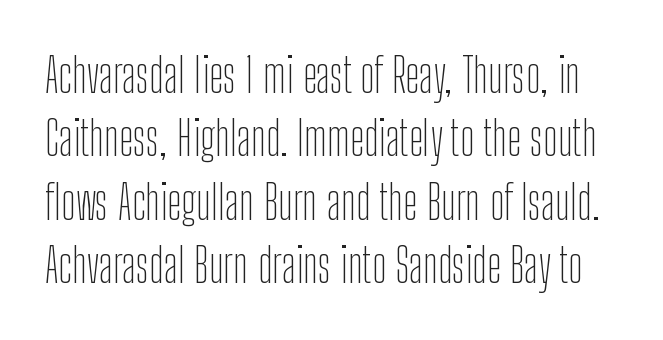
Q: Is the text bold? A: No.
Q: Is the text italic (slanted)? A: No, it is upright.
Q: Is the typeface a serif or a sans-serif typeface? A: Sans-serif.
Q: Is the text underlined? A: No.
Q: Is the spacing between letters normal or unusually wide? A: Normal.
Q: Is the spacing between lines tight, normal or loose? A: Normal.
Q: Width (condensed, normal, or wide)? A: Condensed.
Q: Stroke contrast? A: Low.
Q: x-height? A: Medium.
Q: Monospaced? A: No.
